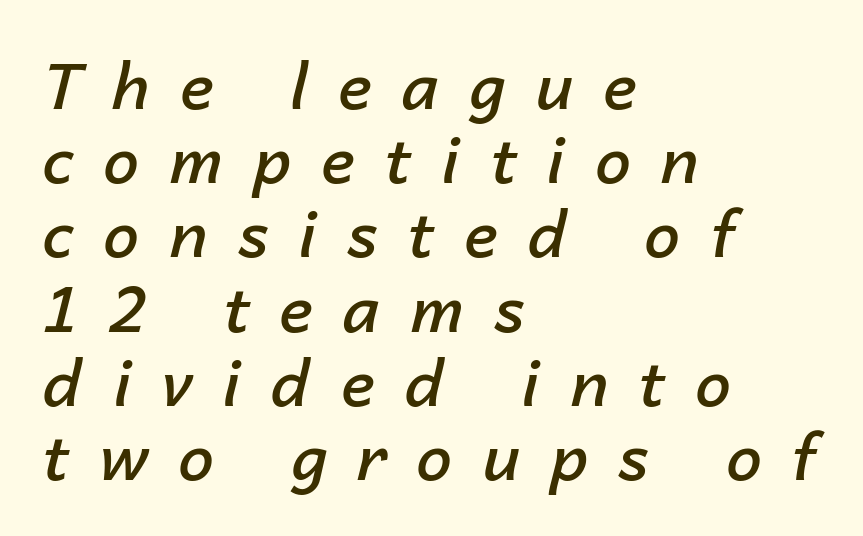
{"italic": "yes", "lean": "right", "slant_degrees": 14, "bold": "semi", "weight": "semibold", "width": "normal", "stroke_contrast": "low", "x_height": "medium", "monospaced": "no", "underline": "no", "align": "left", "line_spacing_ratio": 1.16, "letter_spacing": "wide", "letter_spacing_em": 0.47, "glyph_px": 64}
